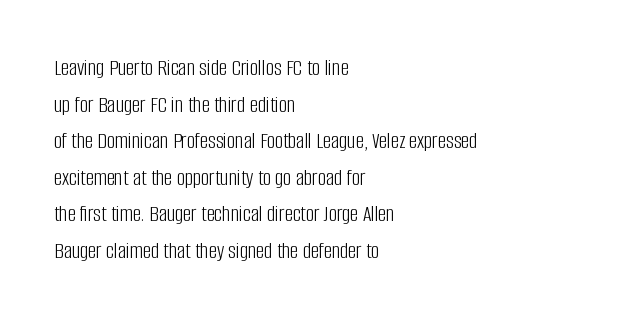
{"italic": "no", "bold": "no", "underline": "no", "align": "left", "line_spacing": "normal", "line_spacing_ratio": 1.59, "letter_spacing": "normal", "letter_spacing_em": 0.0, "glyph_px": 23}
